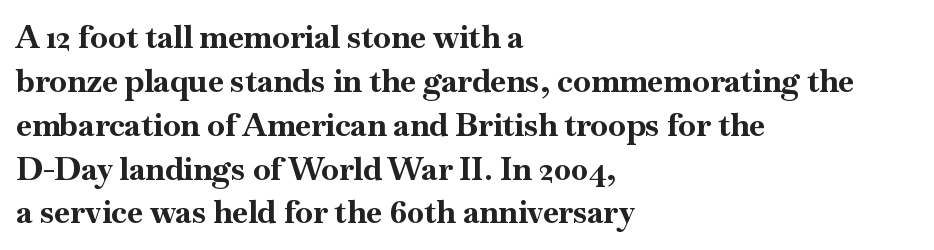
{"serif": "yes", "italic": "no", "bold": "yes", "weight": "bold", "width": "normal", "stroke_contrast": "high", "x_height": "small", "monospaced": "no", "underline": "no", "align": "left", "line_spacing": "normal", "line_spacing_ratio": 1.37, "letter_spacing": "normal", "letter_spacing_em": 0.0, "glyph_px": 32}
